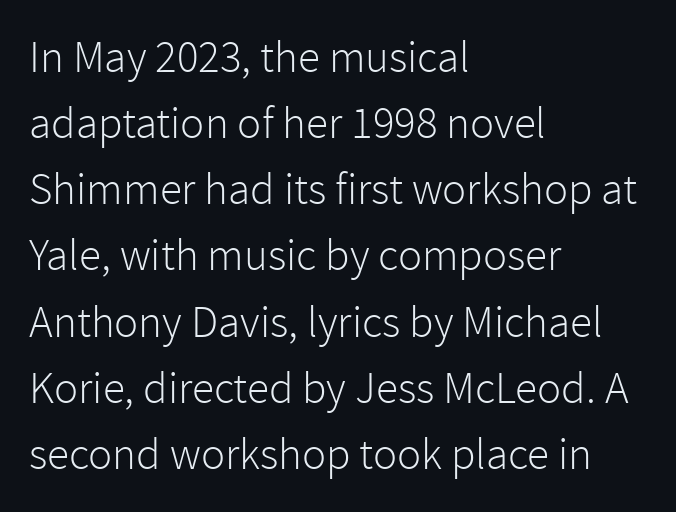
Q: Is the text bold? A: No.
Q: Is the text italic (slanted)? A: No, it is upright.
Q: Is the typeface a serif or a sans-serif typeface? A: Sans-serif.
Q: Is the text underlined? A: No.
Q: How is the paragraph aligned? A: Left-aligned.
Q: Is the spacing between letters normal or unusually wide? A: Normal.
Q: Is the spacing between lines tight, normal or loose? A: Normal.
Q: Width (condensed, normal, or wide)? A: Normal.
Q: Stroke contrast? A: Low.
Q: x-height? A: Medium.
Q: Monospaced? A: No.
